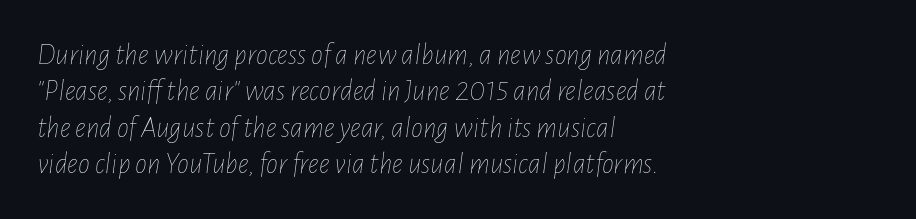
Q: Is the text bold? A: No.
Q: Is the text italic (slanted)? A: Yes, it leans right by about 7 degrees.
Q: Is the text underlined? A: No.
Q: How is the paragraph aligned? A: Left-aligned.
Q: Is the spacing between letters normal or unusually wide? A: Normal.
Q: Width (condensed, normal, or wide)? A: Condensed.
Q: Stroke contrast? A: Low.
Q: x-height? A: Medium.
Q: Monospaced? A: No.
